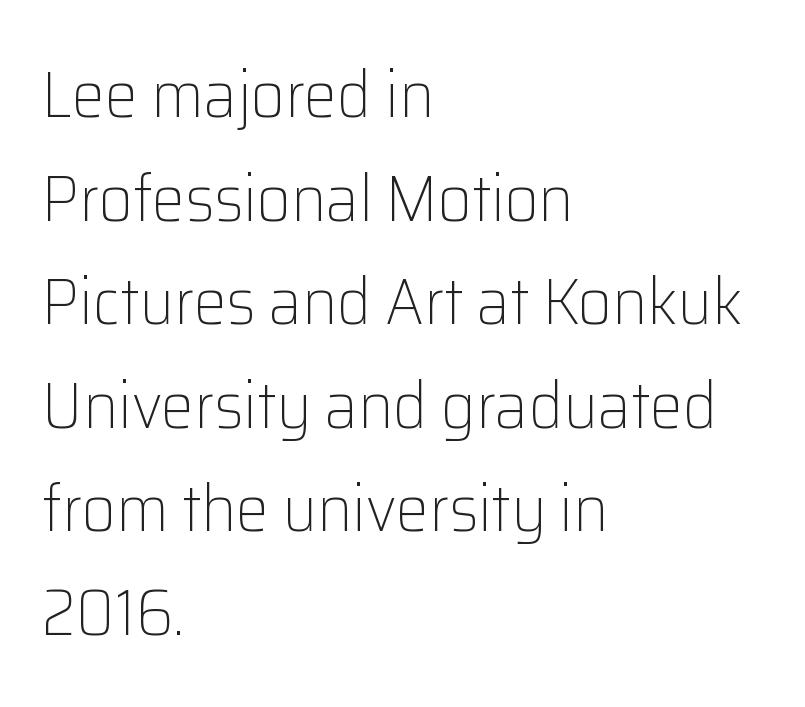
Q: Is the text bold? A: No.
Q: Is the text italic (slanted)? A: No, it is upright.
Q: Is the typeface a serif or a sans-serif typeface? A: Sans-serif.
Q: Is the text underlined? A: No.
Q: How is the paragraph aligned? A: Left-aligned.
Q: Is the spacing between letters normal or unusually wide? A: Normal.
Q: Is the spacing between lines tight, normal or loose? A: Normal.
Q: Width (condensed, normal, or wide)? A: Normal.
Q: Stroke contrast? A: Low.
Q: x-height? A: Medium.
Q: Monospaced? A: No.
